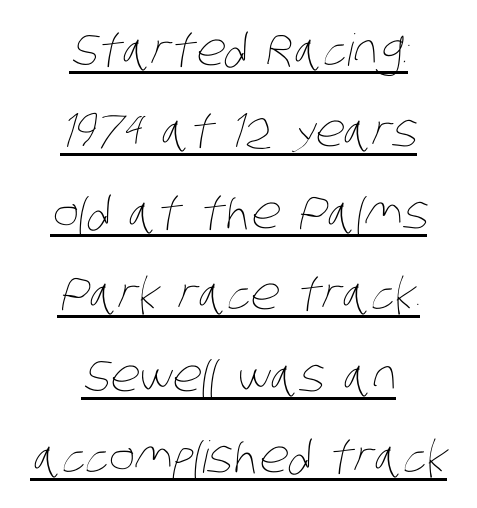
{"bold": "no", "weight": "thin", "width": "condensed", "stroke_contrast": "low", "x_height": "large", "monospaced": "no", "underline": "yes", "align": "center", "line_spacing_ratio": 1.85, "letter_spacing": "normal", "letter_spacing_em": 0.0, "glyph_px": 44}
